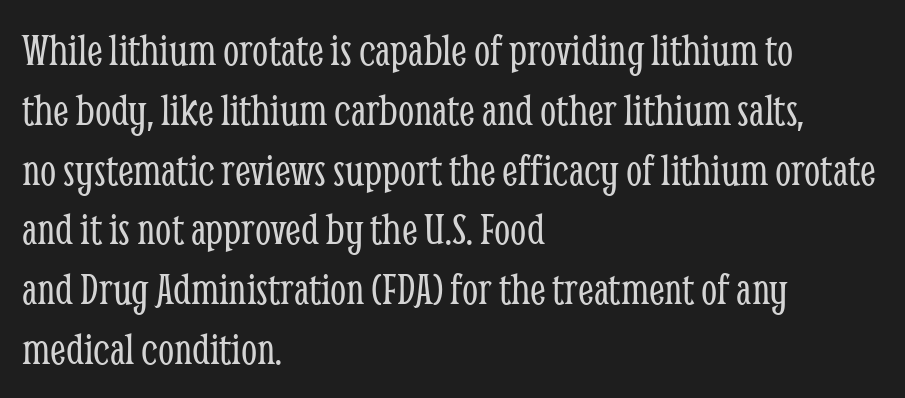
The image shows 46 px light, condensed serif type, upright; set left-aligned, normal line spacing (1.3x), normal letter spacing, not underlined; low stroke contrast and a medium x-height.
